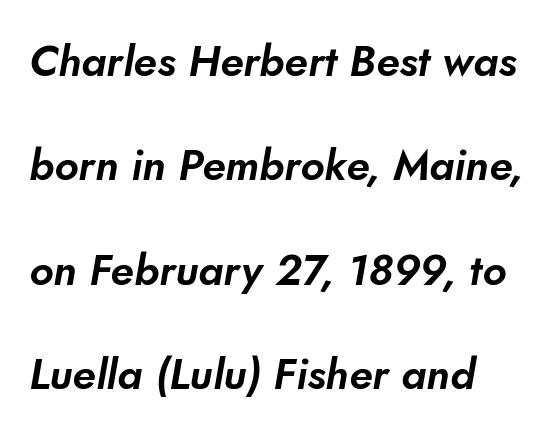
The image shows 43 px sans-serif type; set left-aligned, loose line spacing (2.43x), normal letter spacing, not underlined; low stroke contrast and a small x-height.
